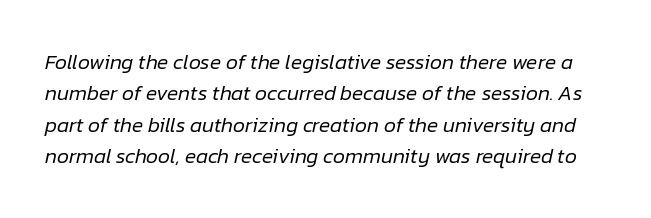
The image shows 21 px text type, italic (leaning right); set normal line spacing (1.5x), normal letter spacing, not underlined.
